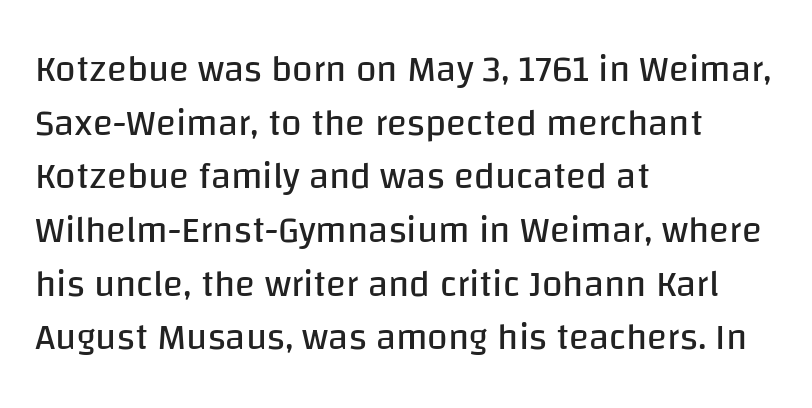
{"serif": "no", "italic": "no", "bold": "no", "weight": "regular", "width": "normal", "stroke_contrast": "low", "x_height": "large", "monospaced": "no", "underline": "no", "align": "left", "line_spacing": "normal", "line_spacing_ratio": 1.45, "letter_spacing": "normal", "letter_spacing_em": 0.0, "glyph_px": 37}
